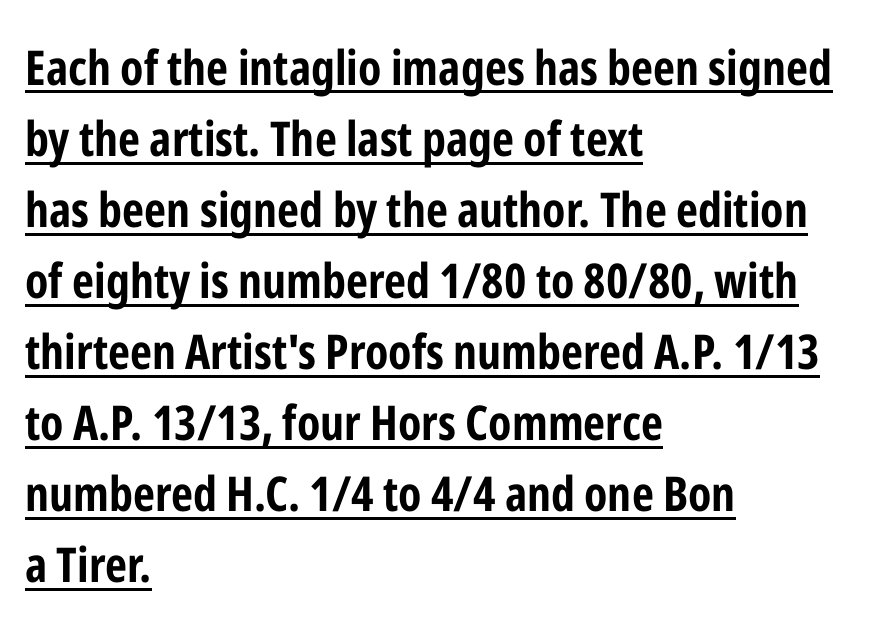
{"serif": "no", "italic": "no", "bold": "yes", "weight": "bold", "width": "condensed", "stroke_contrast": "low", "x_height": "medium", "monospaced": "no", "underline": "yes", "align": "left", "line_spacing": "normal", "line_spacing_ratio": 1.48, "letter_spacing": "normal", "letter_spacing_em": 0.0, "glyph_px": 48}
